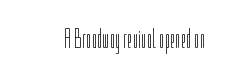
The image shows 27 px text type, upright; set normal letter spacing, not underlined.
